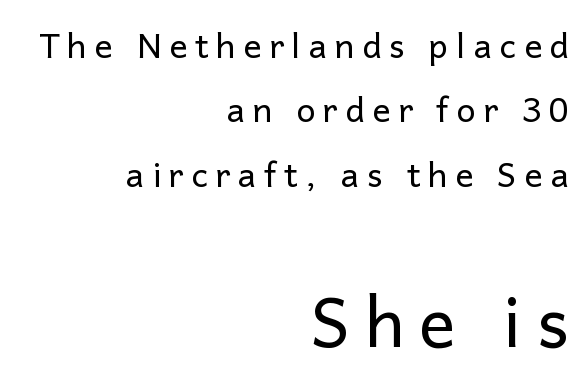
Classification — sans serif. Look at the tracking — it's clearly loosened, letters drifting apart. Does the copy run flush right? Yes — the right margin is perfectly even. Counters stay open thanks to moderate or lighter strokes.
